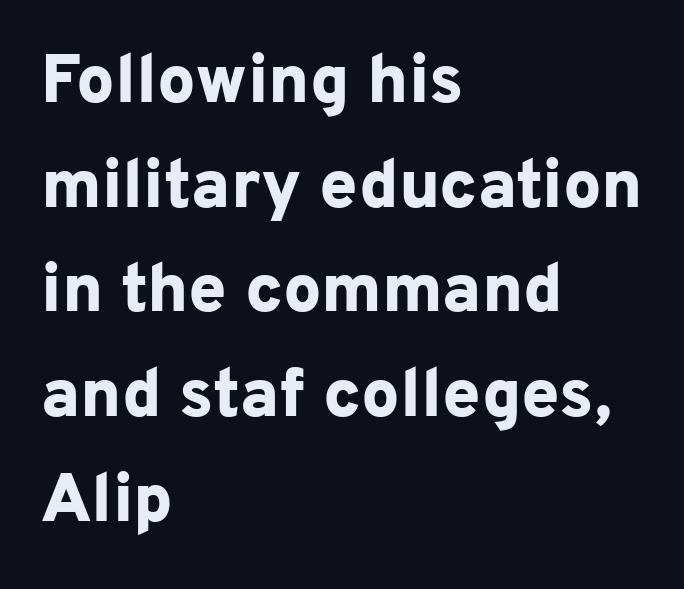
Q: Is the text bold? A: Yes.
Q: Is the text italic (slanted)? A: No, it is upright.
Q: Is the typeface a serif or a sans-serif typeface? A: Sans-serif.
Q: Is the text underlined? A: No.
Q: How is the paragraph aligned? A: Left-aligned.
Q: Is the spacing between letters normal or unusually wide? A: Normal.
Q: Is the spacing between lines tight, normal or loose? A: Normal.
Q: Width (condensed, normal, or wide)? A: Normal.
Q: Stroke contrast? A: Low.
Q: x-height? A: Medium.
Q: Monospaced? A: No.
